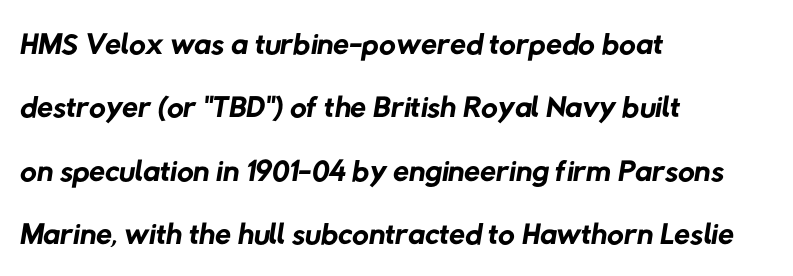
{"serif": "no", "bold": "no", "weight": "regular", "width": "normal", "stroke_contrast": "low", "x_height": "medium", "monospaced": "no", "underline": "no", "align": "left", "line_spacing": "normal", "line_spacing_ratio": 1.38, "letter_spacing": "normal", "letter_spacing_em": 0.0, "glyph_px": 46}
